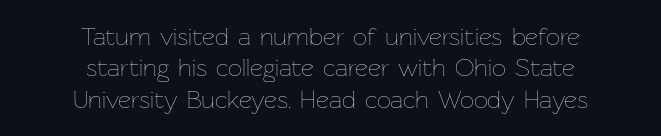
Q: Is the text bold? A: No.
Q: Is the text italic (slanted)? A: No, it is upright.
Q: Is the text underlined? A: No.
Q: How is the paragraph aligned? A: Centered.
Q: Is the spacing between letters normal or unusually wide? A: Normal.
Q: Is the spacing between lines tight, normal or loose? A: Normal.
